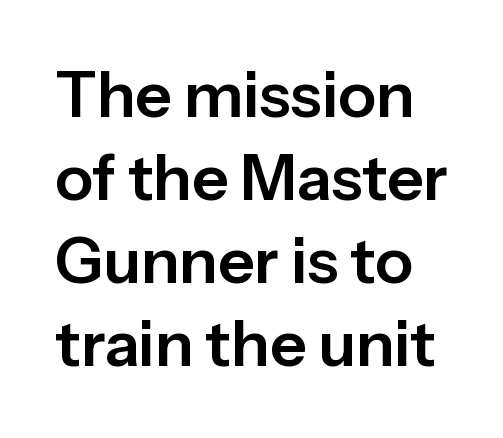
Q: Is the text italic (slanted)? A: No, it is upright.
Q: Is the typeface a serif or a sans-serif typeface? A: Sans-serif.
Q: Is the text underlined? A: No.
Q: Is the spacing between letters normal or unusually wide? A: Normal.
Q: Is the spacing between lines tight, normal or loose? A: Normal.
Q: Width (condensed, normal, or wide)? A: Normal.
Q: Stroke contrast? A: Low.
Q: x-height? A: Medium.
Q: Monospaced? A: No.
